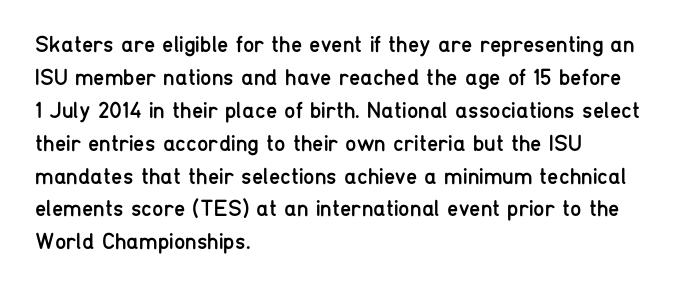
The image shows 23 px text type, upright; set left-aligned, normal line spacing (1.43x), normal letter spacing, not underlined.
